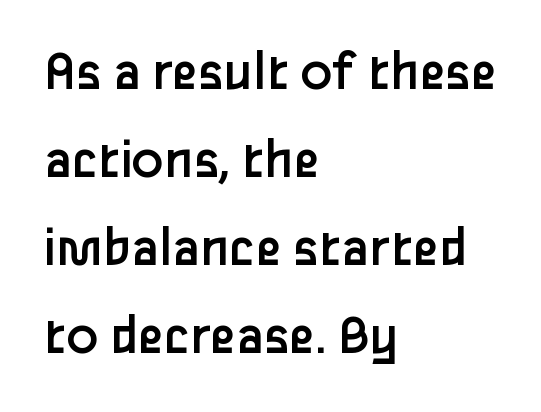
Posture: upright roman. Proportional: the letters do not fall into vertical columns. The passage shown is typeset with a sans-serif family. Horizontal bands of white between lines are of average thickness.
